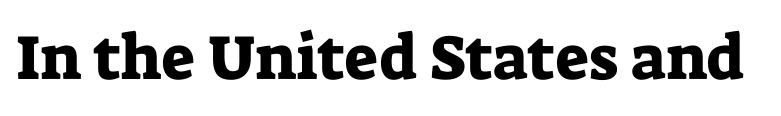
{"serif": "yes", "italic": "no", "width": "normal", "stroke_contrast": "low", "x_height": "medium", "monospaced": "no", "underline": "no", "letter_spacing": "normal", "letter_spacing_em": 0.0, "glyph_px": 63}
